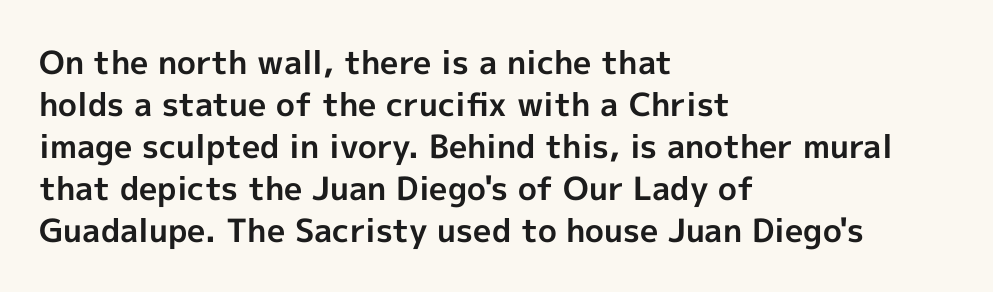
{"serif": "no", "italic": "no", "bold": "yes", "weight": "bold", "width": "normal", "x_height": "medium", "monospaced": "no", "underline": "no", "align": "left", "line_spacing": "normal", "line_spacing_ratio": 1.31, "letter_spacing": "normal", "letter_spacing_em": 0.0, "glyph_px": 32}
